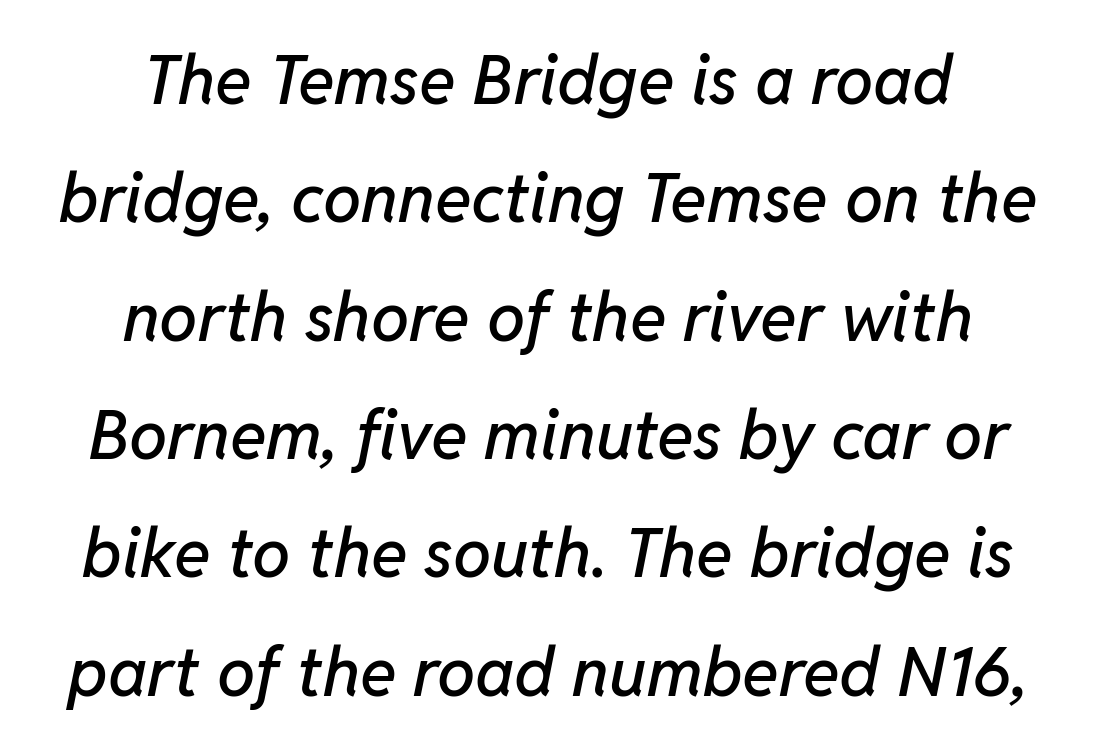
Look at the tracking — it's just the regular setting, nothing added. Do the characters align in a grid? No, the font is proportional. Unmarked baselines from the first word to the last. Does the lettering tilt? It does — this is italic. Leftover space on each line is divided equally before and after the words.
